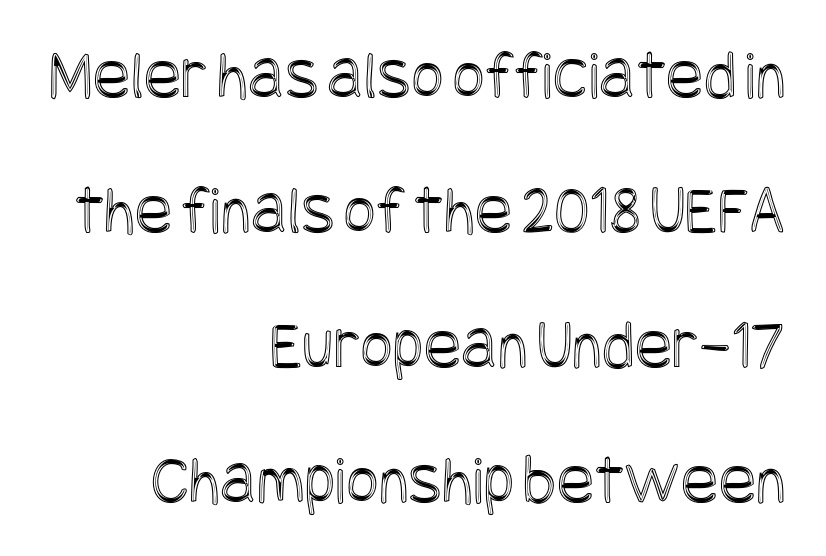
{"italic": "no", "width": "condensed", "x_height": "large", "underline": "no", "align": "right", "line_spacing": "loose", "line_spacing_ratio": 1.93, "letter_spacing": "normal", "letter_spacing_em": 0.0, "glyph_px": 70}
